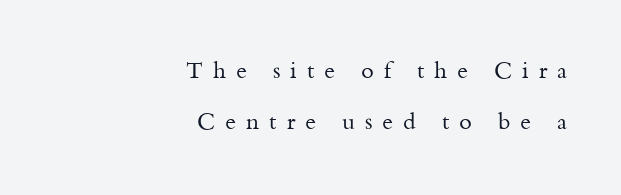
The image shows 23 px text type, upright; set right-aligned, loose line spacing (2.21x), unusually wide letter spacing (+0.44 em), not underlined.
